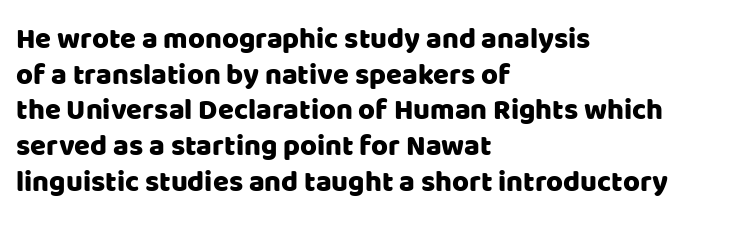
Q: Is the text italic (slanted)? A: No, it is upright.
Q: Is the typeface a serif or a sans-serif typeface? A: Sans-serif.
Q: Is the text underlined? A: No.
Q: How is the paragraph aligned? A: Left-aligned.
Q: Is the spacing between letters normal or unusually wide? A: Normal.
Q: Width (condensed, normal, or wide)? A: Normal.
Q: Stroke contrast? A: Low.
Q: x-height? A: Large.
Q: Monospaced? A: No.
